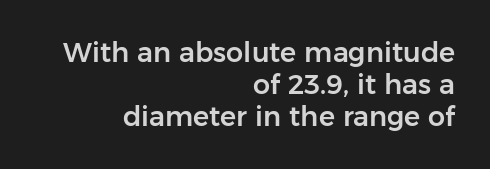
The image shows 27 px text type, upright; set right-aligned, line spacing 1.19x, normal letter spacing, not underlined.
